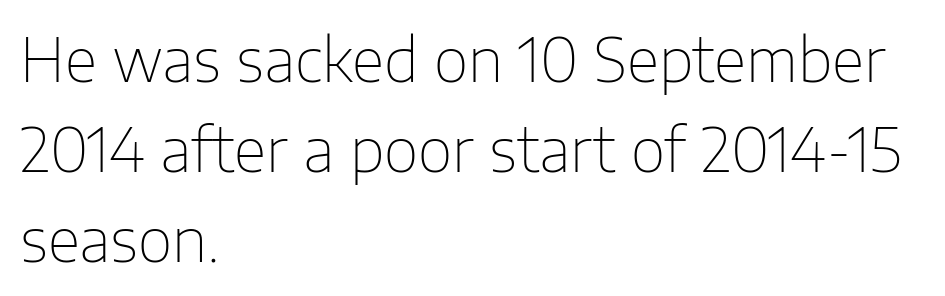
Standard letterfit; no display-style spreading of the glyphs. Note the varied advance widths — an 'i' is clearly narrower than an 'm'. Stems here are at most as thick as an everyday book face. This block has exactly the height ordinary leading produces.
